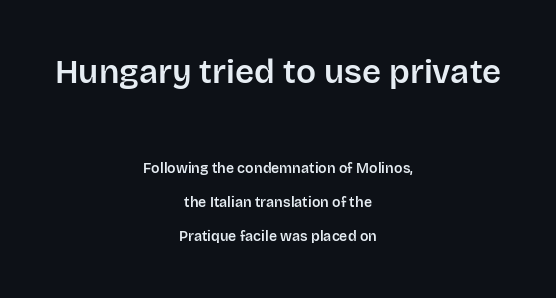
Q: Is the text italic (slanted)? A: No, it is upright.
Q: Is the typeface a serif or a sans-serif typeface? A: Sans-serif.
Q: Is the text underlined? A: No.
Q: How is the paragraph aligned? A: Centered.
Q: Is the spacing between letters normal or unusually wide? A: Normal.
Q: Is the spacing between lines tight, normal or loose? A: Loose.
Q: Which block of text is set in a larger size, the first (top) or the second (bottom)? A: The first (top) one.
Q: Width (condensed, normal, or wide)? A: Normal.
Q: Stroke contrast? A: Low.
Q: x-height? A: Large.
Q: Monospaced? A: No.
